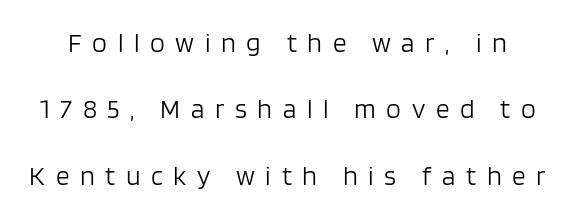
{"italic": "no", "bold": "no", "underline": "no", "line_spacing": "loose", "line_spacing_ratio": 2.46, "letter_spacing": "wide", "letter_spacing_em": 0.39, "glyph_px": 27}
